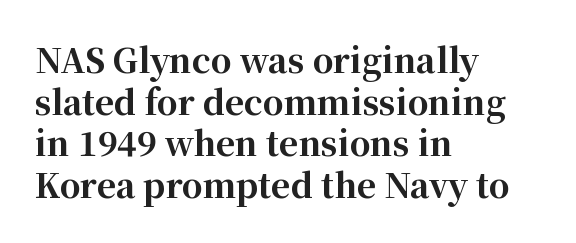
This rendering uses left alignment, leaving the right contour irregular. Note: serifs present on the glyphs. A bare baseline throughout the passage. It's the straight-up-and-down kind of type.
